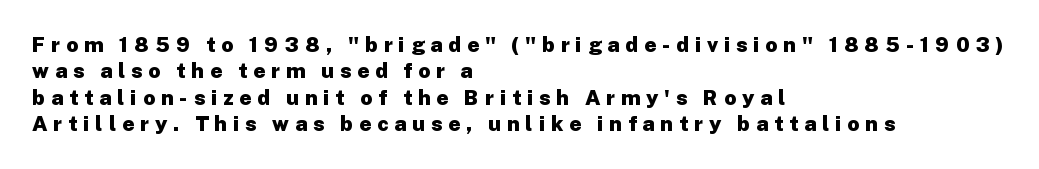
A typesetter would call this heavily tracked-out type. The glyphs have the mass of a bold cut. The type sits square on the baseline with zero lean. The ragged edge is on the right, which tells us the setting is flush left.
